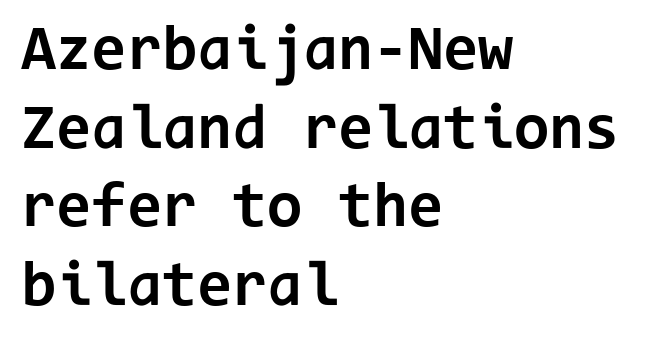
Examine the stroke ends and you'll find no serifs. What weight is shown? A full bold with thick strokes. This is the regular roman posture of the typeface. The passage shown is not underscored anywhere. You could count columns in this text — the font is strictly monospaced. The compositor pushed each line to the left boundary.
